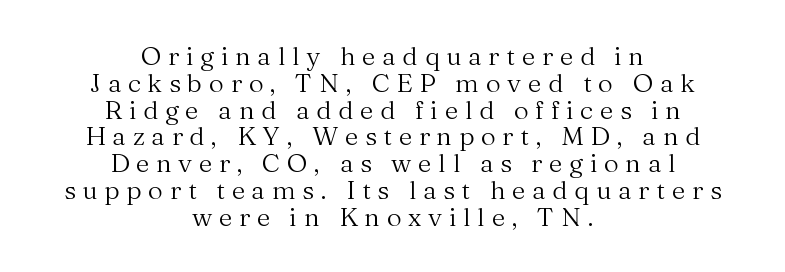
{"italic": "no", "bold": "no", "underline": "no", "align": "center", "line_spacing": "tight", "line_spacing_ratio": 1.03, "letter_spacing": "wide", "letter_spacing_em": 0.26, "glyph_px": 26}
